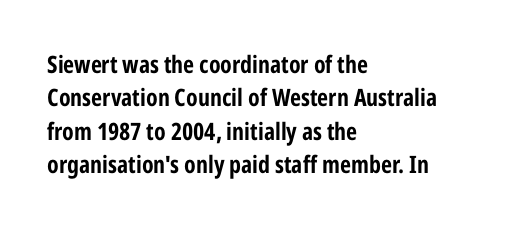
You can tell it's not italic because the verticals are truly vertical. Descender tails drop into unmarked territory. Baseline-to-baseline distance is the conventional proportion of letter height. Nobody touched the tracking dial on this one. Thick stems and heavy bowls — unmistakably bold. One-word summary of the alignment: left.
